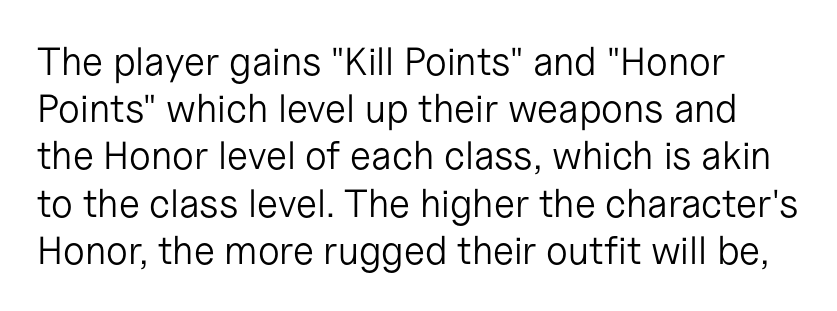
{"serif": "no", "italic": "no", "bold": "no", "weight": "light", "width": "normal", "stroke_contrast": "low", "x_height": "medium", "monospaced": "no", "underline": "no", "line_spacing_ratio": 1.21, "letter_spacing": "normal", "letter_spacing_em": 0.0, "glyph_px": 39}
